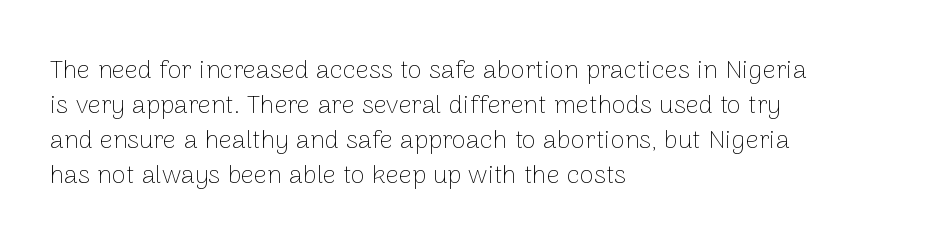
The strip under each line holds only bare page. Short note: letters normally spaced. The axis of the letterforms is exactly vertical. Line spacing here is normal. The rendering anchors every line to the left-hand side.
